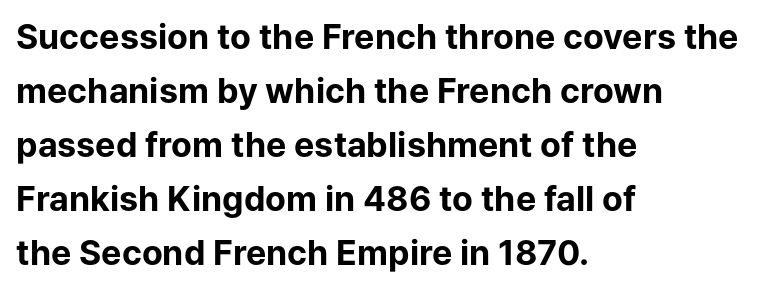
The image shows 34 px bold sans-serif type, upright; set left-aligned, normal line spacing (1.59x), normal letter spacing, not underlined; low stroke contrast and a medium x-height.
